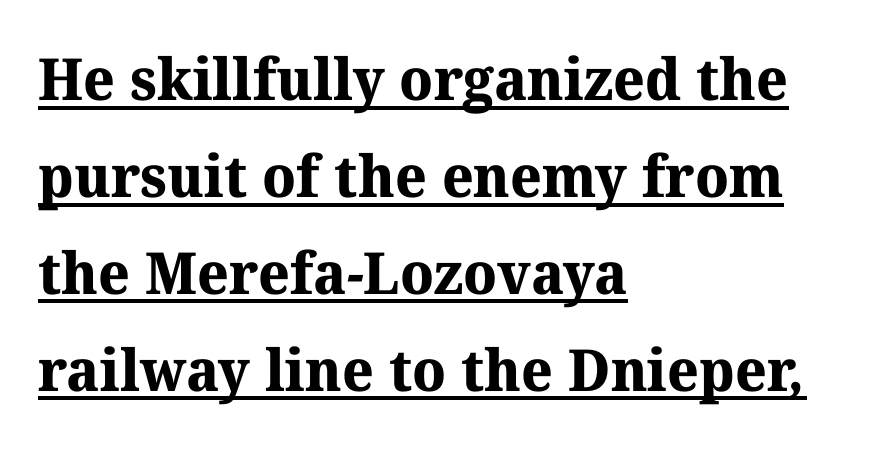
Quick note: interline space is typical. Line beginnings align vertically; line endings do not. Every word sits above its own underline. Observe the serifs anchoring each vertical stroke in this sample.
